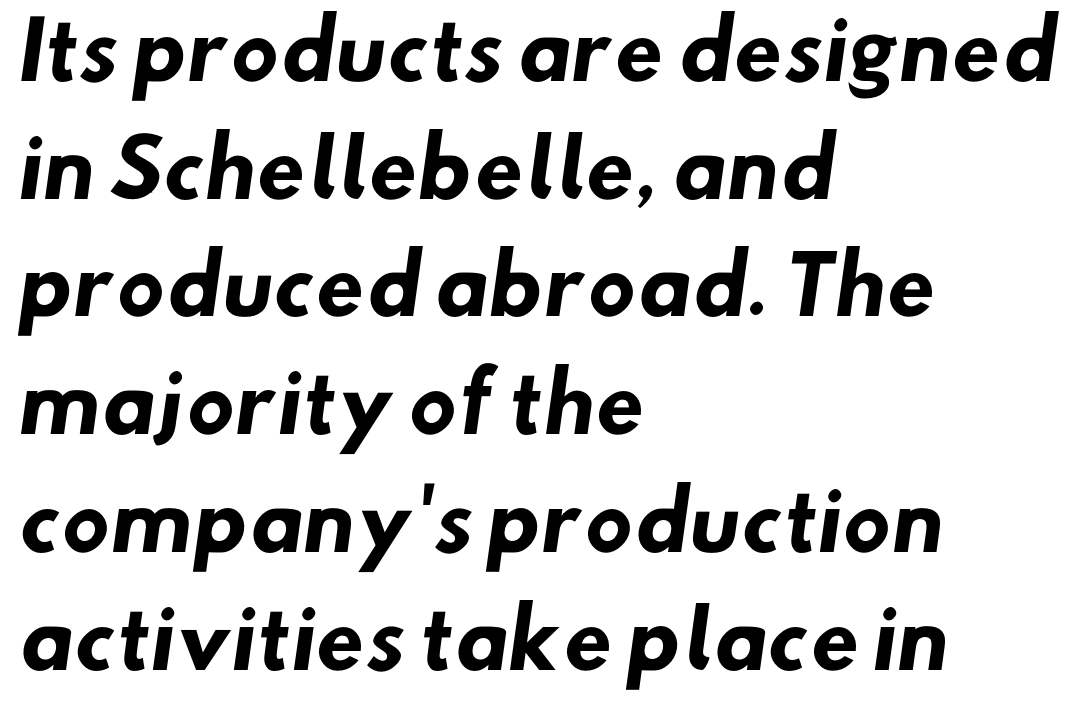
Q: Is the text bold? A: Yes.
Q: Is the typeface a serif or a sans-serif typeface? A: Sans-serif.
Q: Is the text underlined? A: No.
Q: How is the paragraph aligned? A: Left-aligned.
Q: Is the spacing between letters normal or unusually wide? A: Normal.
Q: Is the spacing between lines tight, normal or loose? A: Normal.
Q: Width (condensed, normal, or wide)? A: Normal.
Q: Stroke contrast? A: Low.
Q: x-height? A: Small.
Q: Monospaced? A: No.
